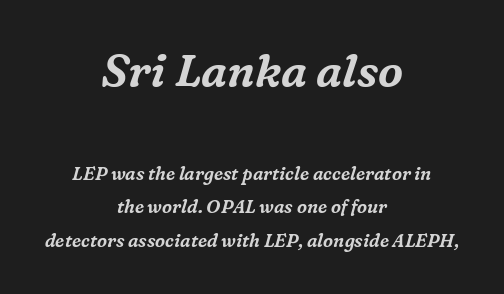
The image shows 45 px serif type, italic (leaning right); set centered, line spacing 1.88x, normal letter spacing, not underlined; the first (top) block is 2.5x larger; medium stroke contrast and a medium x-height.
